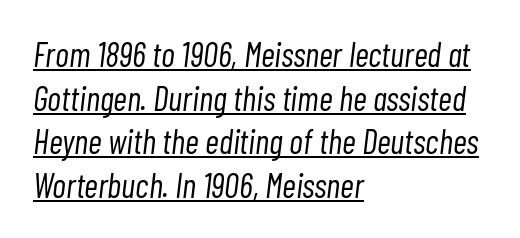
The specimen reads as italic at a glance. This reads as an unemphasized weight, regular at the heaviest. Regarding leading, the lines here are spaced in the standard way. These lines are rendered in a variable-pitch font. This is underlined copy, the kind a proofreader might mark for attention.
